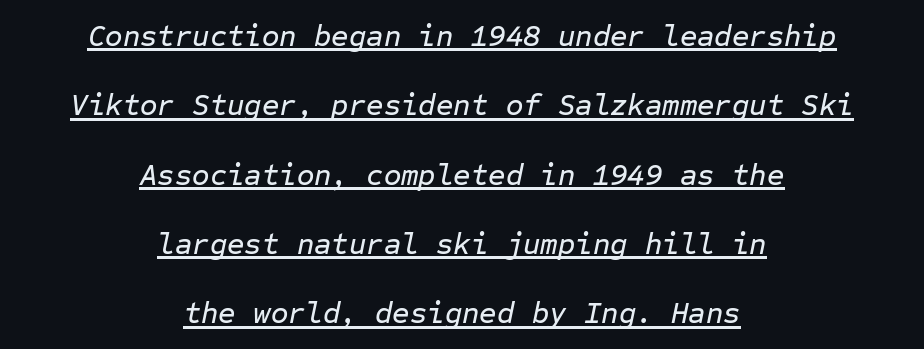
The image shows 30 px text type, italic (leaning right), monospaced; set centered, loose line spacing (2.31x), normal letter spacing, underlined; low stroke contrast and a medium x-height.
